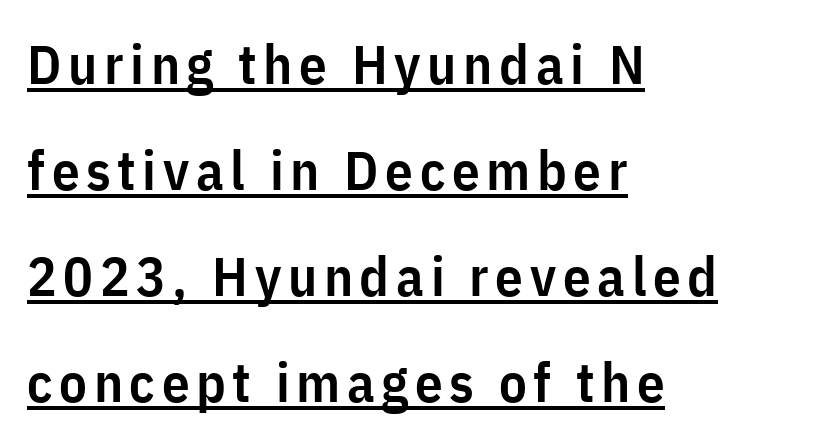
Q: Is the text bold? A: Semi-bold.
Q: Is the text italic (slanted)? A: No, it is upright.
Q: Is the typeface a serif or a sans-serif typeface? A: Sans-serif.
Q: Is the text underlined? A: Yes.
Q: How is the paragraph aligned? A: Left-aligned.
Q: Is the spacing between lines tight, normal or loose? A: Loose.
Q: Width (condensed, normal, or wide)? A: Condensed.
Q: Stroke contrast? A: Low.
Q: x-height? A: Medium.
Q: Monospaced? A: No.
